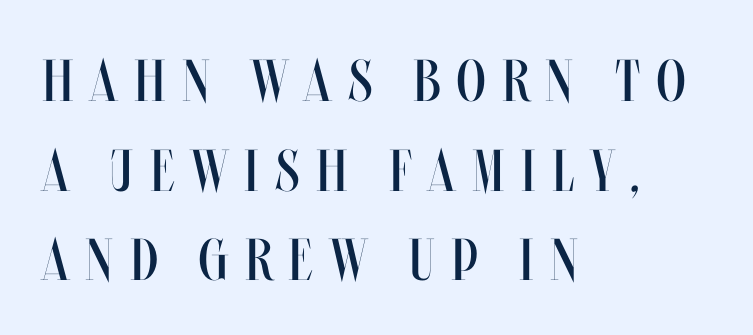
{"italic": "no", "bold": "no", "weight": "regular", "width": "condensed", "stroke_contrast": "medium", "x_height": "large", "monospaced": "no", "underline": "no", "align": "left", "line_spacing": "normal", "line_spacing_ratio": 1.52, "letter_spacing": "wide", "letter_spacing_em": 0.28, "glyph_px": 59}
